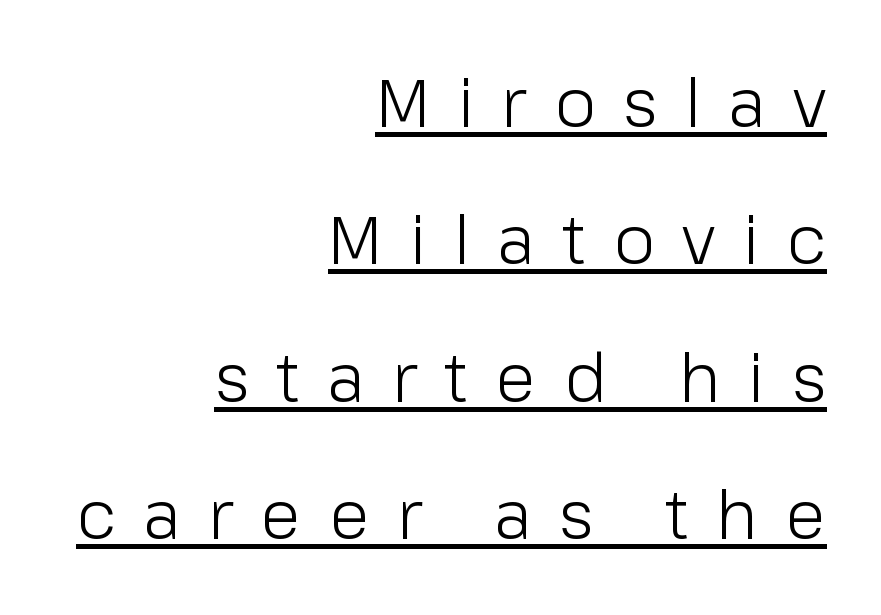
Q: Is the text bold? A: No.
Q: Is the text italic (slanted)? A: No, it is upright.
Q: Is the typeface a serif or a sans-serif typeface? A: Sans-serif.
Q: Is the text underlined? A: Yes.
Q: How is the paragraph aligned? A: Right-aligned.
Q: Is the spacing between letters normal or unusually wide? A: Unusually wide.
Q: Is the spacing between lines tight, normal or loose? A: Loose.
Q: Width (condensed, normal, or wide)? A: Normal.
Q: Stroke contrast? A: Low.
Q: x-height? A: Medium.
Q: Monospaced? A: No.
